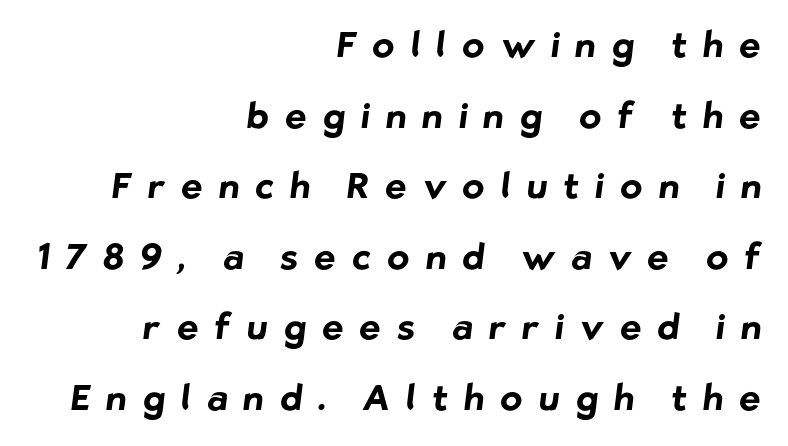
{"serif": "no", "bold": "yes", "weight": "bold", "width": "normal", "stroke_contrast": "low", "x_height": "medium", "monospaced": "no", "underline": "no", "align": "right", "line_spacing": "loose", "line_spacing_ratio": 1.96, "letter_spacing": "wide", "letter_spacing_em": 0.45, "glyph_px": 36}
